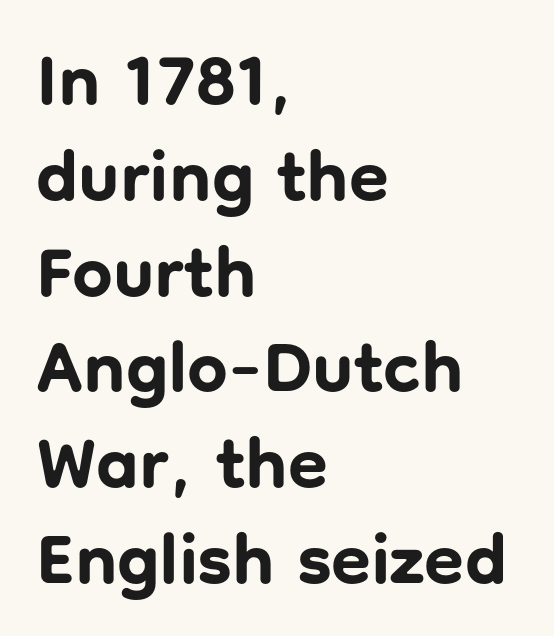
Q: Is the text bold? A: Yes.
Q: Is the text italic (slanted)? A: No, it is upright.
Q: Is the typeface a serif or a sans-serif typeface? A: Sans-serif.
Q: Is the text underlined? A: No.
Q: How is the paragraph aligned? A: Left-aligned.
Q: Is the spacing between letters normal or unusually wide? A: Normal.
Q: Is the spacing between lines tight, normal or loose? A: Normal.
Q: Width (condensed, normal, or wide)? A: Normal.
Q: Stroke contrast? A: Low.
Q: x-height? A: Medium.
Q: Monospaced? A: No.
